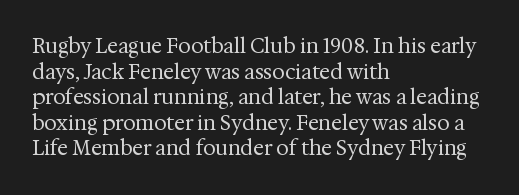
The weight would be labelled regular, book, light, or lighter still. Tall strokes in this sample are plumb rather than angled. These lines stack with their left ends in a neat column. Unmarked baselines from the first word to the last. Regular leading. A typesetter would call this zero additional tracking.
